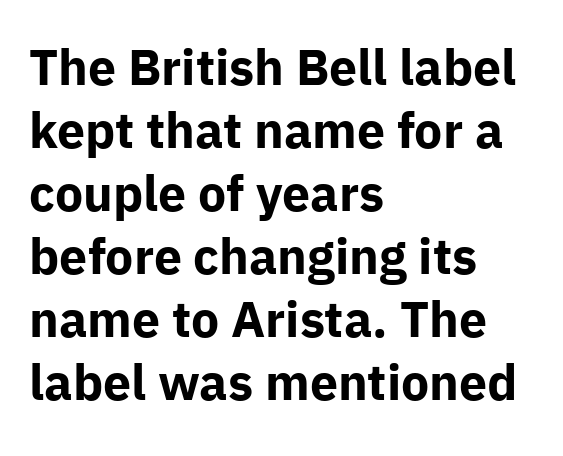
Thick stems and heavy bowls — unmistakably bold. The space beneath each line is pristine and unruled. Between one letter and the next there's only the usual sliver of space. The letters advance in unequal steps, a hallmark of proportional type.
